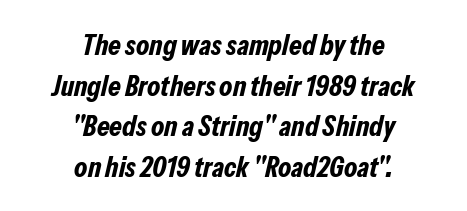
Q: Is the text bold? A: Yes.
Q: Is the text italic (slanted)? A: Yes, it leans right by about 13 degrees.
Q: Is the text underlined? A: No.
Q: How is the paragraph aligned? A: Centered.
Q: Is the spacing between letters normal or unusually wide? A: Normal.
Q: Is the spacing between lines tight, normal or loose? A: Normal.
Q: Width (condensed, normal, or wide)? A: Condensed.
Q: Stroke contrast? A: Low.
Q: x-height? A: Medium.
Q: Monospaced? A: No.
